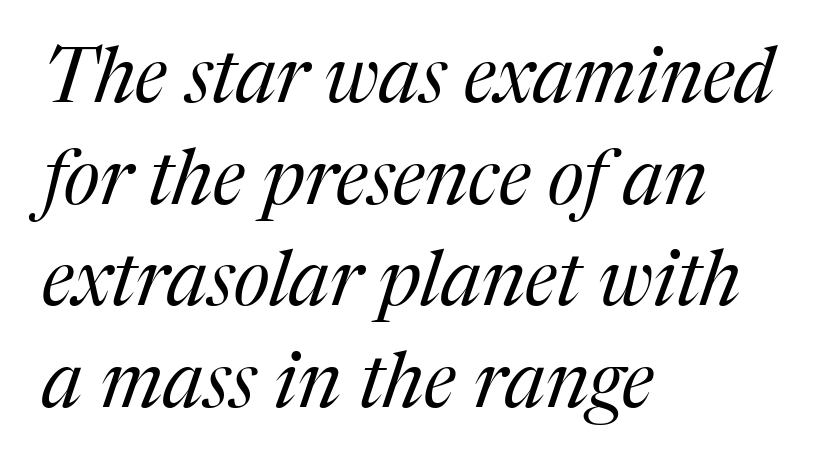
{"serif": "yes", "italic": "yes", "lean": "right", "slant_degrees": 17, "bold": "no", "weight": "regular", "width": "normal", "stroke_contrast": "medium", "x_height": "medium", "monospaced": "no", "underline": "no", "align": "left", "line_spacing": "normal", "line_spacing_ratio": 1.32, "letter_spacing": "normal", "letter_spacing_em": 0.0, "glyph_px": 77}
